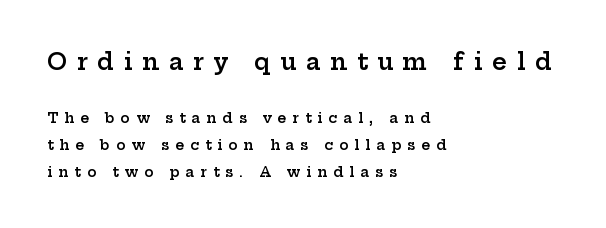
Italic: no, the glyphs are upright roman. The gaps between neighbouring characters are conspicuously large. Rows of type keep a wide berth in the vertical direction. The specimen omits any rule beneath the text block's lines.
